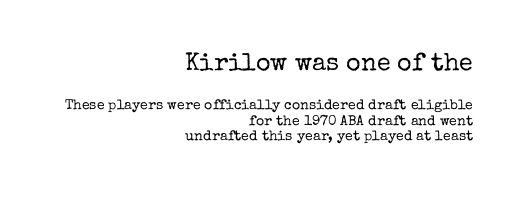
No extra ink here — the face is not bold. The passage shown has conventional tracking throughout. Baseline-to-baseline distance is barely more than the letter height. A flush-right, rag-left setting is used for this passage. Typesetter's note — upper block bumped up in size, lower block left smaller.
